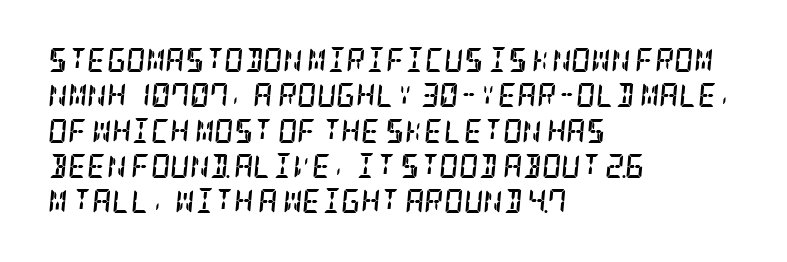
Q: Is the text bold? A: Yes.
Q: Is the text italic (slanted)? A: Yes, it leans right by about 5 degrees.
Q: Is the text underlined? A: No.
Q: How is the paragraph aligned? A: Left-aligned.
Q: Is the spacing between letters normal or unusually wide? A: Normal.
Q: Is the spacing between lines tight, normal or loose? A: Normal.
